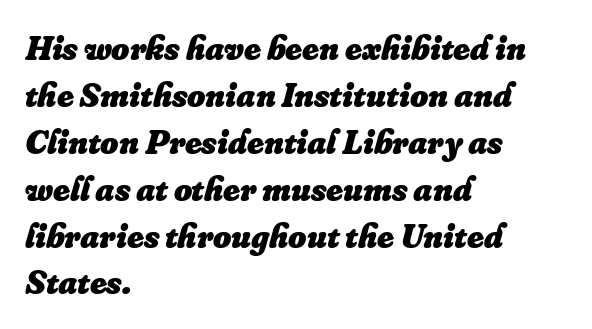
Does the copy run flush right? No — it runs flush left. The axis of the letterforms is tilted away from vertical. The letters advance in unequal steps, a hallmark of proportional type. The space between consecutive lines is moderate. The words here are not underlined.
